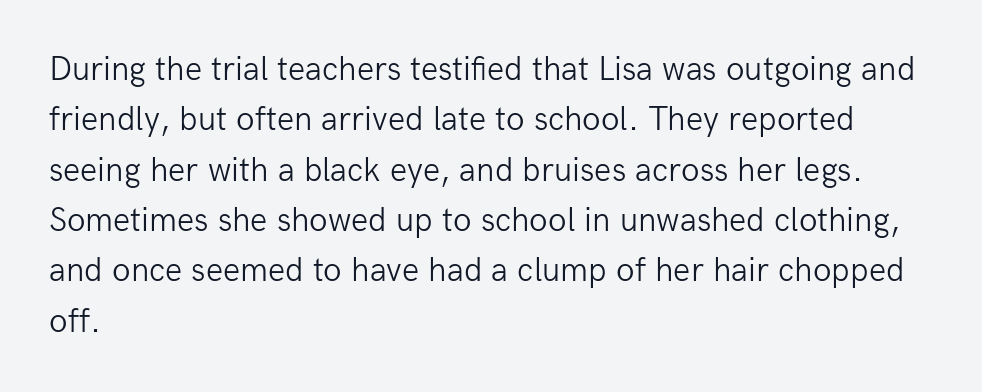
The area under the type is left untouched. Are there feet on the stems? There aren't — it's a sans. The lines in this sample share a left origin and differ only in where they stop. Vertically, the passage feels balanced, rows spaced as you'd expect.
